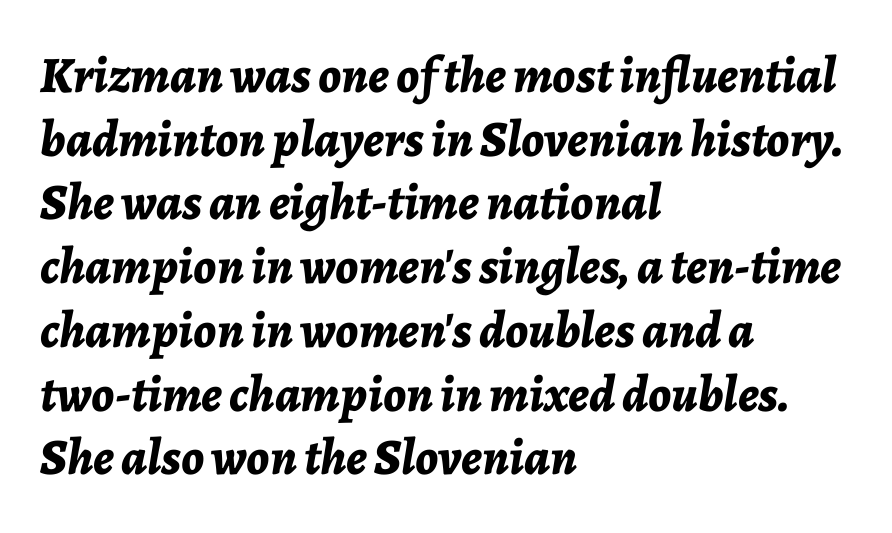
{"italic": "yes", "lean": "right", "slant_degrees": 7, "bold": "yes", "weight": "bold", "width": "normal", "stroke_contrast": "low", "x_height": "medium", "monospaced": "no", "underline": "no", "align": "left", "line_spacing": "normal", "line_spacing_ratio": 1.25, "letter_spacing": "normal", "letter_spacing_em": 0.0, "glyph_px": 51}
